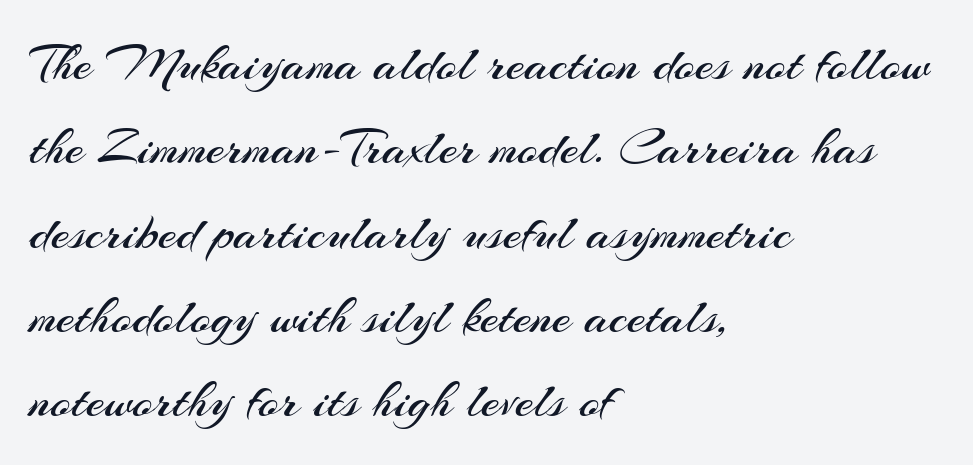
The letters advance in unequal steps, a hallmark of proportional type. No extra tracking has been applied to these lines. The type family on display is of the sans-serif kind. The paragraph shown leans on its left margin.
